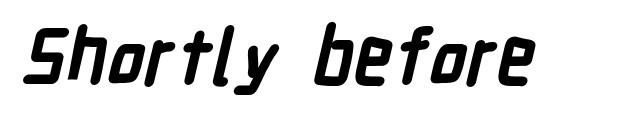
Q: Is the text bold? A: Yes.
Q: Is the typeface a serif or a sans-serif typeface? A: Sans-serif.
Q: Is the text underlined? A: No.
Q: Is the spacing between letters normal or unusually wide? A: Normal.
Q: Width (condensed, normal, or wide)? A: Condensed.
Q: Stroke contrast? A: Low.
Q: x-height? A: Medium.
Q: Monospaced? A: No.
